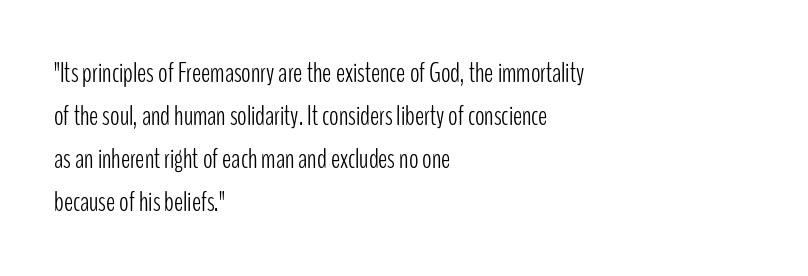
{"serif": "no", "italic": "no", "bold": "no", "weight": "light", "width": "condensed", "stroke_contrast": "low", "x_height": "medium", "monospaced": "no", "underline": "no", "align": "left", "line_spacing": "normal", "line_spacing_ratio": 1.54, "letter_spacing": "normal", "letter_spacing_em": 0.0, "glyph_px": 28}
